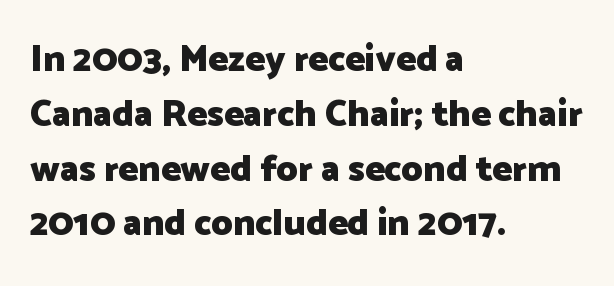
The image shows 37 px heavy sans-serif type, upright; set left-aligned, normal line spacing (1.48x), normal letter spacing, not underlined; low stroke contrast and a medium x-height.
